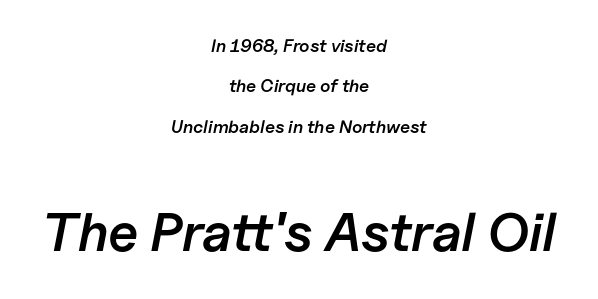
There is no visible air inserted between adjacent glyphs. The whole block is typeset with a tilt. The strip under each line holds only bare page. The sample has been set in demibold, a notch under bold. The letters advance in unequal steps, a hallmark of proportional type. Bigger letters appear in the bottom chunk; the top chunk is reduced.
